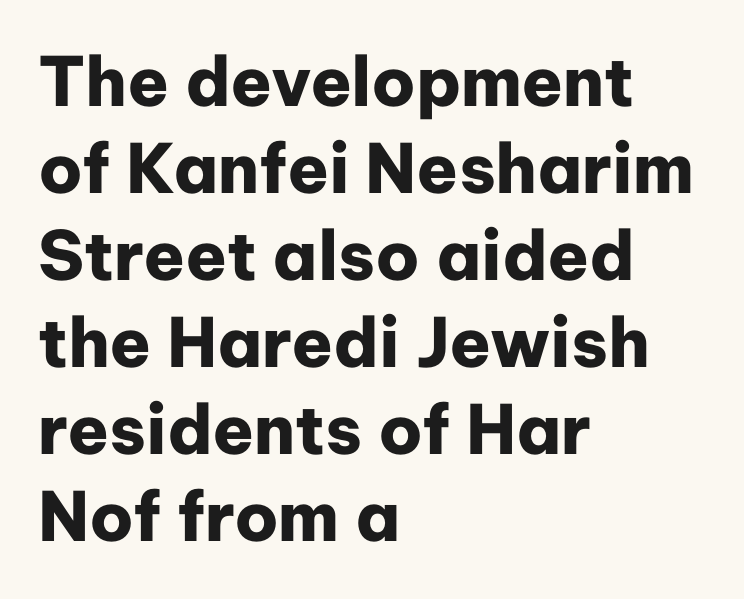
{"serif": "no", "italic": "no", "bold": "yes", "weight": "heavy", "width": "normal", "stroke_contrast": "low", "x_height": "medium", "monospaced": "no", "underline": "no", "align": "left", "line_spacing": "normal", "line_spacing_ratio": 1.28, "letter_spacing": "normal", "letter_spacing_em": 0.0, "glyph_px": 68}
